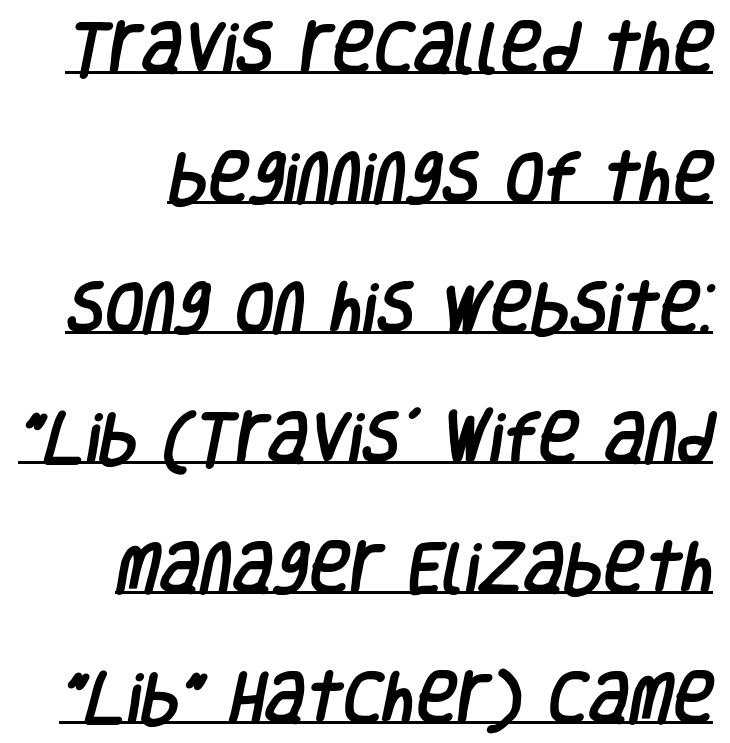
{"serif": "no", "width": "condensed", "stroke_contrast": "low", "x_height": "large", "monospaced": "no", "underline": "yes", "line_spacing": "loose", "line_spacing_ratio": 2.32, "letter_spacing": "normal", "letter_spacing_em": 0.0, "glyph_px": 56}
